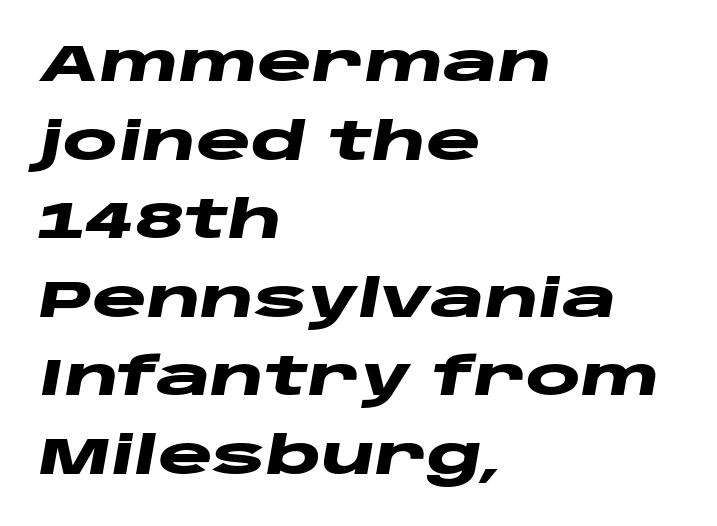
{"italic": "yes", "lean": "right", "slant_degrees": 10, "bold": "yes", "weight": "heavy", "width": "wide", "stroke_contrast": "low", "x_height": "large", "monospaced": "no", "underline": "no", "align": "left", "line_spacing": "normal", "line_spacing_ratio": 1.51, "letter_spacing": "normal", "letter_spacing_em": 0.0, "glyph_px": 52}
